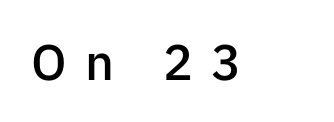
Q: Is the text bold? A: Semi-bold.
Q: Is the text italic (slanted)? A: No, it is upright.
Q: Is the typeface a serif or a sans-serif typeface? A: Sans-serif.
Q: Is the text underlined? A: No.
Q: Is the spacing between letters normal or unusually wide? A: Unusually wide.
Q: Width (condensed, normal, or wide)? A: Normal.
Q: Stroke contrast? A: Low.
Q: x-height? A: Medium.
Q: Monospaced? A: No.
